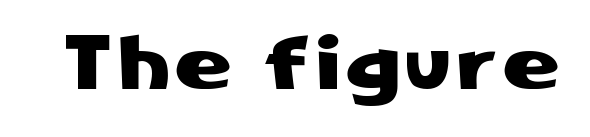
Do the characters align in a grid? No, the font is proportional. If you drew a line through each stem, it would be perfectly vertical. The passage shown is typeset with a sans-serif family. Quick note: underline off.
